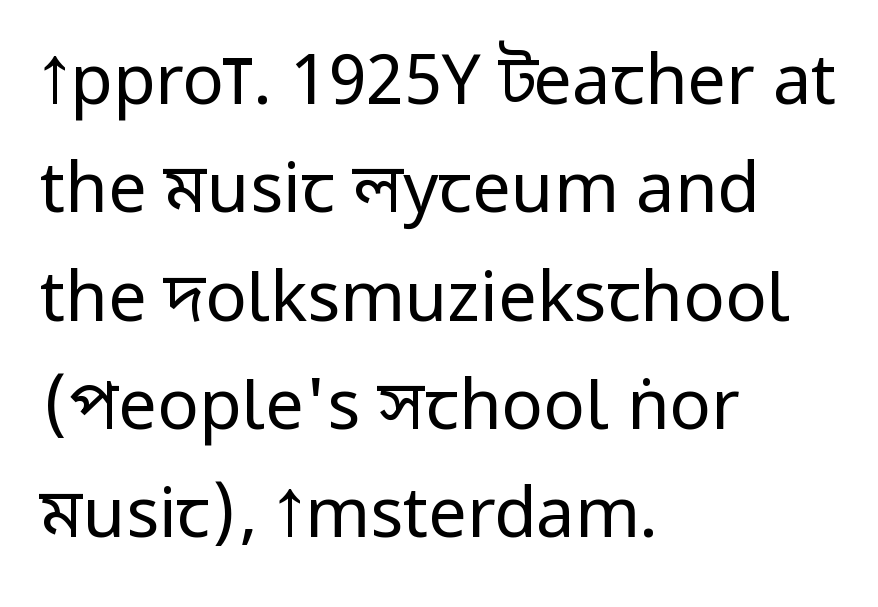
Here the glyphs are tracked normally, forming tight word shapes. Quick note: interline space is typical. A typesetter would label this face a sans. No italicization has been applied; the sample stays upright. Each row of text sits above clean, open space. Letters have the restrained weight of plain body copy at most.
